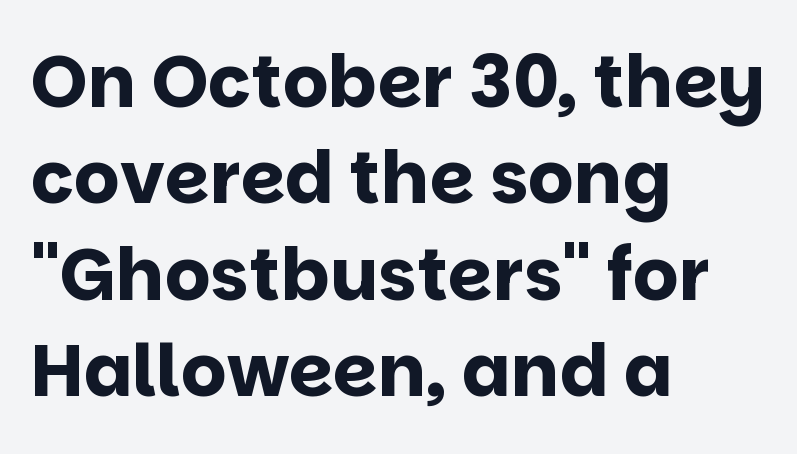
Q: Is the text bold? A: Yes.
Q: Is the text italic (slanted)? A: No, it is upright.
Q: Is the typeface a serif or a sans-serif typeface? A: Sans-serif.
Q: Is the text underlined? A: No.
Q: How is the paragraph aligned? A: Left-aligned.
Q: Is the spacing between letters normal or unusually wide? A: Normal.
Q: Is the spacing between lines tight, normal or loose? A: Normal.
Q: Width (condensed, normal, or wide)? A: Normal.
Q: Stroke contrast? A: Low.
Q: x-height? A: Large.
Q: Monospaced? A: No.
